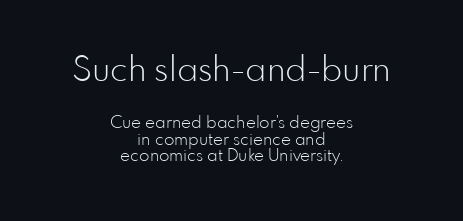
The image shows 34 px light sans-serif type, upright; set centered, tight line spacing (0.97x), normal letter spacing, not underlined; the first (top) block is 2.0x larger; low stroke contrast and a small x-height.
